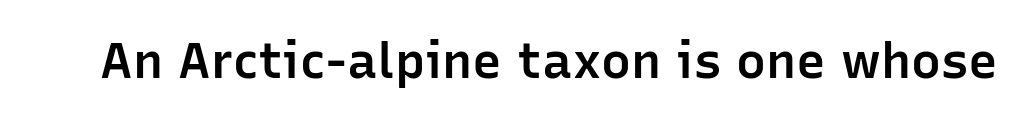
The image shows 50 px semibold sans-serif type, upright; set normal letter spacing, not underlined; low stroke contrast and a medium x-height.
